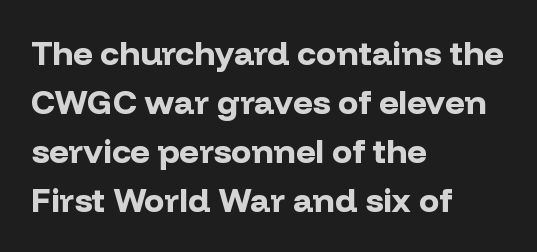
{"serif": "no", "italic": "no", "bold": "yes", "weight": "bold", "width": "normal", "stroke_contrast": "low", "x_height": "medium", "monospaced": "no", "underline": "no", "align": "left", "line_spacing": "normal", "line_spacing_ratio": 1.44, "letter_spacing": "normal", "letter_spacing_em": 0.0, "glyph_px": 34}
